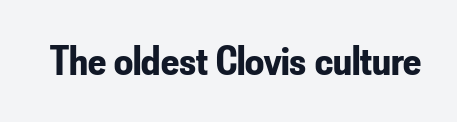
Q: Is the text bold? A: Yes.
Q: Is the text italic (slanted)? A: No, it is upright.
Q: Is the typeface a serif or a sans-serif typeface? A: Sans-serif.
Q: Is the text underlined? A: No.
Q: Is the spacing between letters normal or unusually wide? A: Normal.
Q: Width (condensed, normal, or wide)? A: Condensed.
Q: Stroke contrast? A: Low.
Q: x-height? A: Small.
Q: Monospaced? A: No.
